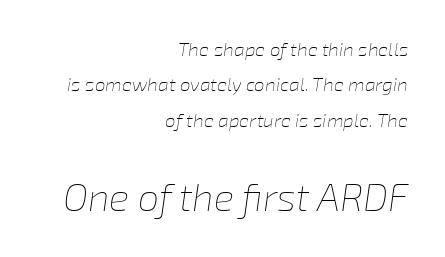
No extra ink here — the face is not bold. The gaps between neighbouring characters are ordinary and unremarkable. Type without underlining. Spacing verdict: proportional, widths tailored to each character.
